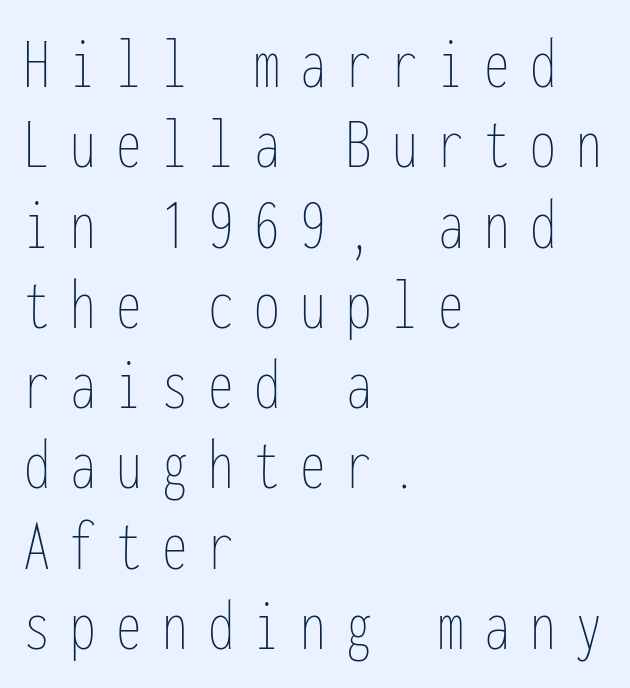
Think of a typewriter: that constant character pitch is what you see here. Think standard paragraph weight, or any step lighter than that. The letters stand straight up with perfectly vertical stems. Check under the words: just untouched page. These lines have a slow, spaced-out rhythm from letter to letter. Does the copy run flush right? No — it runs flush left.
